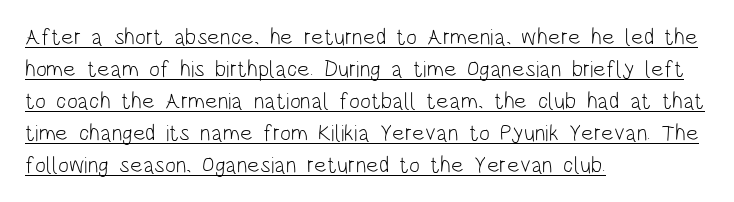
Q: Is the text bold? A: No.
Q: Is the text italic (slanted)? A: No, it is upright.
Q: Is the text underlined? A: Yes.
Q: How is the paragraph aligned? A: Left-aligned.
Q: Is the spacing between letters normal or unusually wide? A: Normal.
Q: Is the spacing between lines tight, normal or loose? A: Normal.
